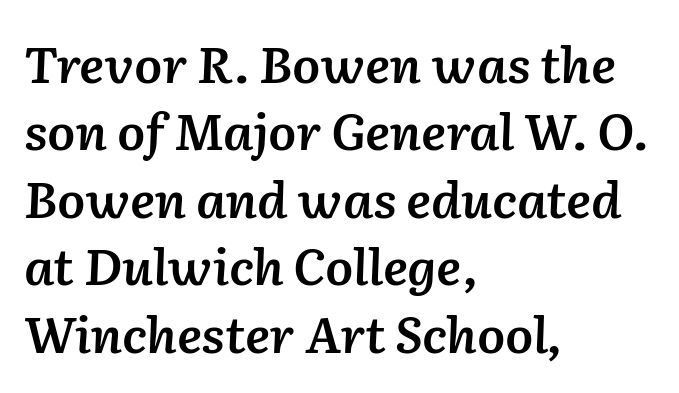
{"italic": "yes", "lean": "right", "slant_degrees": 2, "bold": "semi", "weight": "semibold", "width": "normal", "stroke_contrast": "low", "x_height": "medium", "monospaced": "no", "underline": "no", "align": "left", "line_spacing": "normal", "line_spacing_ratio": 1.35, "letter_spacing": "normal", "letter_spacing_em": 0.0, "glyph_px": 50}
